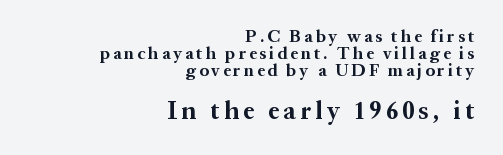
Q: Is the text bold? A: Yes.
Q: Is the text italic (slanted)? A: No, it is upright.
Q: Is the text underlined? A: No.
Q: How is the paragraph aligned? A: Right-aligned.
Q: Is the spacing between lines tight, normal or loose? A: Tight.
Q: Which block of text is set in a larger size, the first (top) or the second (bottom)? A: The second (bottom) one.
